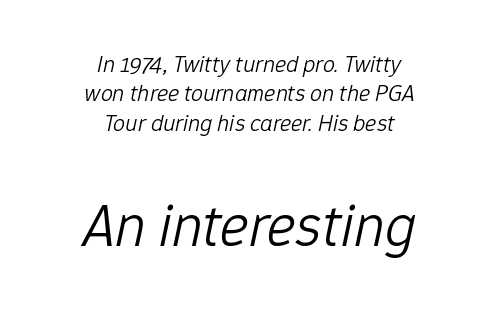
The image shows 61 px light type, italic (leaning right); set centered, line spacing 1.22x, normal letter spacing, not underlined; the second (bottom) block is 2.54x larger; low stroke contrast and a medium x-height.
